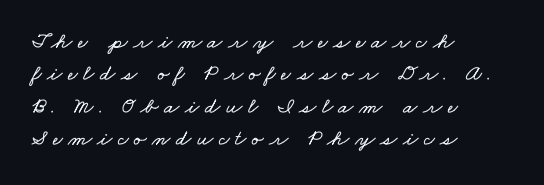
The image shows 22 px text type; set left-aligned, normal line spacing (1.47x), unusually wide letter spacing (+0.25 em), not underlined.
